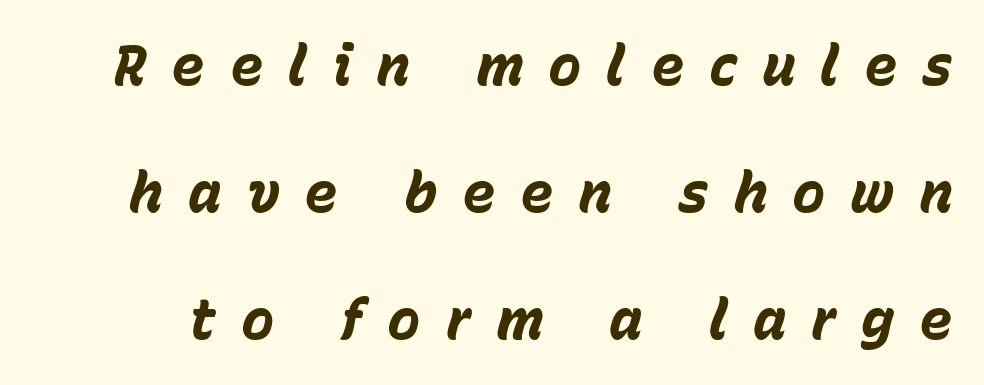
The image shows 56 px bold type, italic (leaning right); set loose line spacing (2.27x), unusually wide letter spacing (+0.44 em), not underlined; low stroke contrast and a medium x-height.
